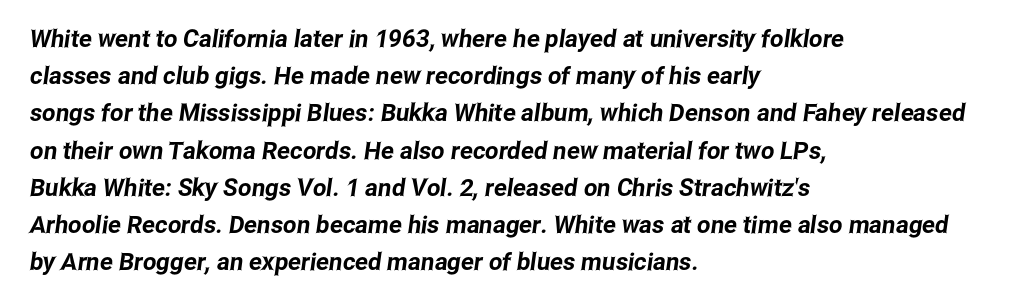
The lines in this sample share a left origin and differ only in where they stop. Evenly set lines give the paragraph a standard silhouette. The specimen omits any rule beneath the text block's lines. How are the letters spaced? Ordinarily, with no added tracking.
